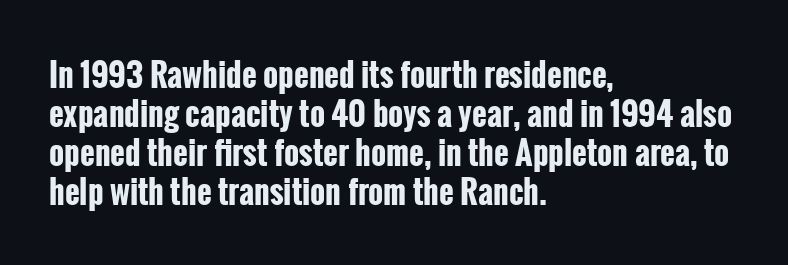
Q: Is the text bold? A: Yes.
Q: Is the text italic (slanted)? A: No, it is upright.
Q: Is the typeface a serif or a sans-serif typeface? A: Sans-serif.
Q: Is the text underlined? A: No.
Q: How is the paragraph aligned? A: Left-aligned.
Q: Is the spacing between letters normal or unusually wide? A: Normal.
Q: Width (condensed, normal, or wide)? A: Condensed.
Q: Stroke contrast? A: Low.
Q: x-height? A: Medium.
Q: Monospaced? A: No.
